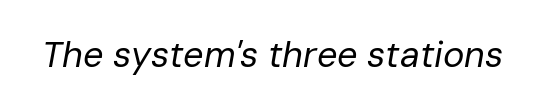
Q: Is the text bold? A: No.
Q: Is the text italic (slanted)? A: Yes, it leans right by about 10 degrees.
Q: Is the text underlined? A: No.
Q: Is the spacing between letters normal or unusually wide? A: Normal.
Q: Width (condensed, normal, or wide)? A: Normal.
Q: Stroke contrast? A: Low.
Q: x-height? A: Medium.
Q: Monospaced? A: No.
